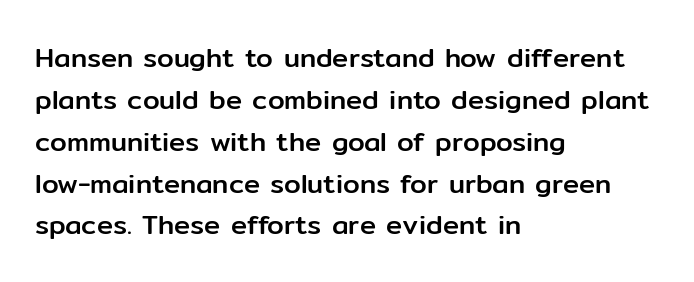
{"italic": "no", "underline": "no", "align": "left", "line_spacing": "normal", "line_spacing_ratio": 1.55, "letter_spacing": "normal", "letter_spacing_em": 0.0, "glyph_px": 27}
